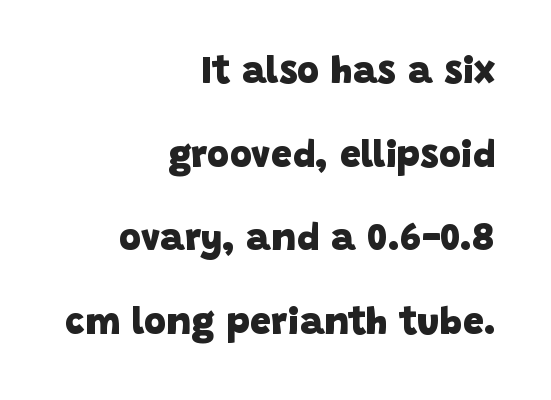
Q: Is the text bold? A: Yes.
Q: Is the typeface a serif or a sans-serif typeface? A: Sans-serif.
Q: Is the text underlined? A: No.
Q: How is the paragraph aligned? A: Right-aligned.
Q: Is the spacing between letters normal or unusually wide? A: Normal.
Q: Is the spacing between lines tight, normal or loose? A: Loose.
Q: Width (condensed, normal, or wide)? A: Normal.
Q: Stroke contrast? A: Low.
Q: x-height? A: Large.
Q: Monospaced? A: No.
